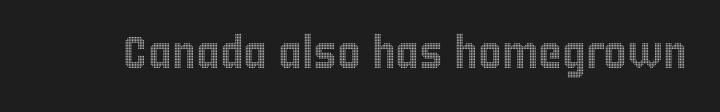
Unlike italic type, these characters show no tilt at all. Do the characters align in a grid? No, the font is proportional. The letterforms sit shoulder to shoulder at normal distance. Plain, unruled lines of type.
